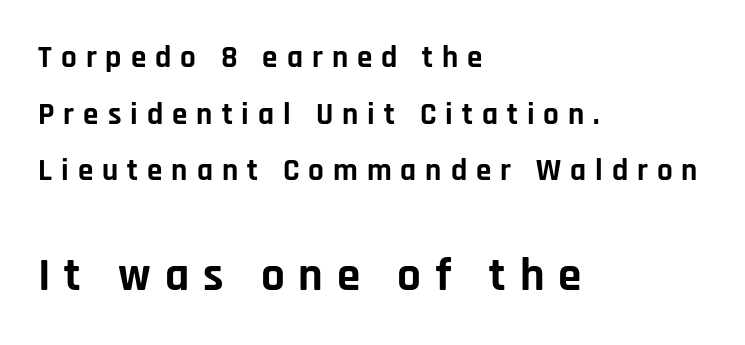
Q: Is the text bold? A: Yes.
Q: Is the text italic (slanted)? A: No, it is upright.
Q: Is the typeface a serif or a sans-serif typeface? A: Sans-serif.
Q: Is the text underlined? A: No.
Q: How is the paragraph aligned? A: Left-aligned.
Q: Is the spacing between letters normal or unusually wide? A: Unusually wide.
Q: Which block of text is set in a larger size, the first (top) or the second (bottom)? A: The second (bottom) one.
Q: Width (condensed, normal, or wide)? A: Normal.
Q: Stroke contrast? A: Low.
Q: x-height? A: Large.
Q: Monospaced? A: No.
